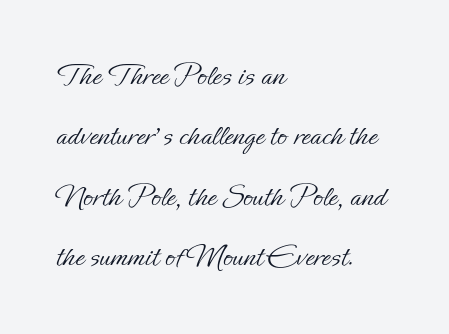
Q: Is the text bold? A: No.
Q: Is the text italic (slanted)? A: Yes.
Q: Is the text underlined? A: No.
Q: How is the paragraph aligned? A: Left-aligned.
Q: Is the spacing between letters normal or unusually wide? A: Normal.
Q: Width (condensed, normal, or wide)? A: Normal.
Q: Stroke contrast? A: Low.
Q: x-height? A: Small.
Q: Monospaced? A: No.
